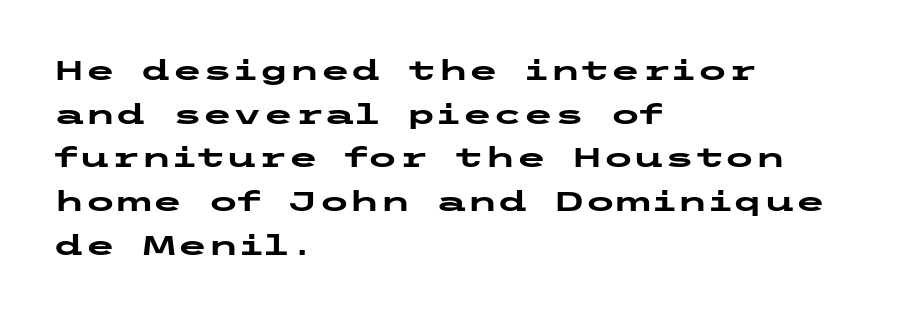
The image shows 28 px heavy, wide sans-serif type, upright; set left-aligned, normal line spacing (1.56x), normal letter spacing, not underlined; low stroke contrast and a medium x-height.
